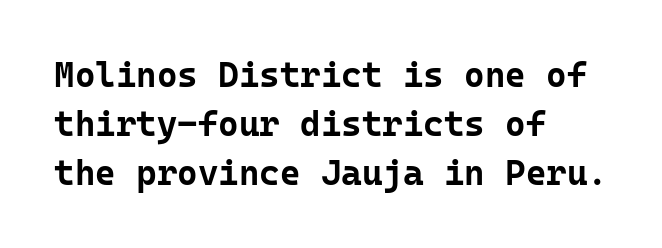
The image shows 35 px bold sans-serif type, upright, monospaced; set left-aligned, normal line spacing (1.4x), normal letter spacing, not underlined; low stroke contrast and a medium x-height.
